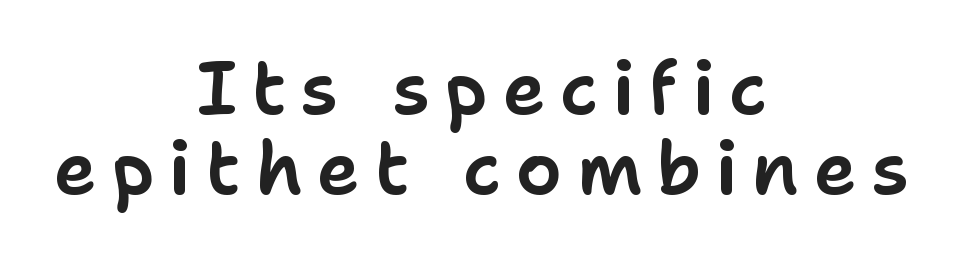
{"serif": "no", "italic": "no", "width": "normal", "stroke_contrast": "low", "x_height": "medium", "monospaced": "no", "underline": "no", "align": "center", "line_spacing": "tight", "line_spacing_ratio": 1.1, "letter_spacing": "wide", "letter_spacing_em": 0.2, "glyph_px": 73}
